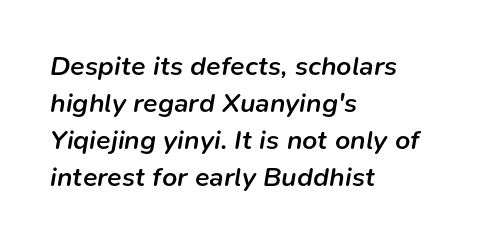
Descender tails drop into unmarked territory. Weight: semibold (demi). Which margin do the lines hug? The left one — the right edge is uneven. This sample uses plain, unmodified letter spacing. The lettering tilts uniformly, giving the passage an italic look. Horizontal bands of white between lines are of average thickness.
